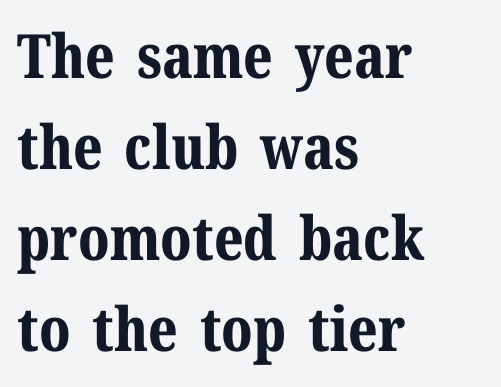
Q: Is the text bold? A: Yes.
Q: Is the text italic (slanted)? A: No, it is upright.
Q: Is the typeface a serif or a sans-serif typeface? A: Serif.
Q: Is the text underlined? A: No.
Q: How is the paragraph aligned? A: Left-aligned.
Q: Is the spacing between letters normal or unusually wide? A: Normal.
Q: Is the spacing between lines tight, normal or loose? A: Normal.
Q: Width (condensed, normal, or wide)? A: Normal.
Q: Stroke contrast? A: Medium.
Q: x-height? A: Medium.
Q: Monospaced? A: No.
